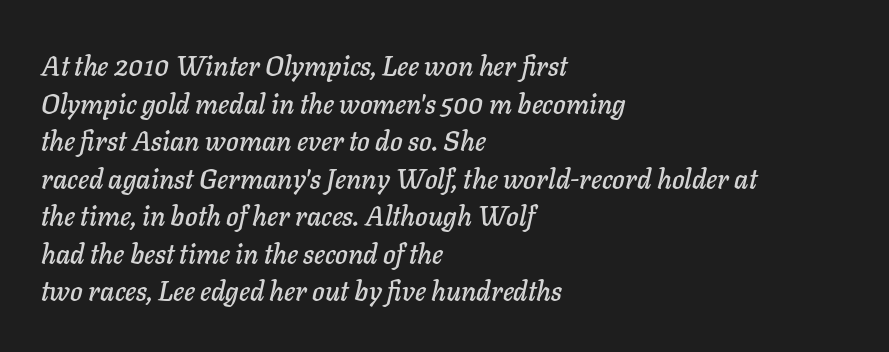
The rendering applies a slant to the glyphs. Whoever set this chose a conventional vertical rhythm. In terms of letterspacing, this is plain default setting. Lines of text with bare space underneath. Each line starts at the same left margin while the right side varies.
